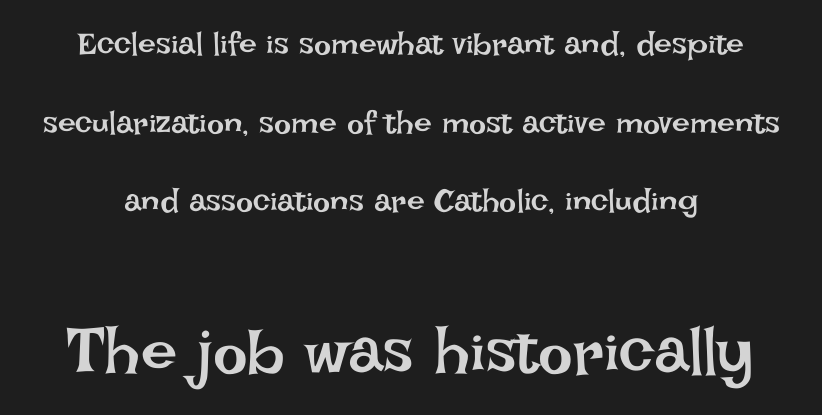
The image shows 65 px regular-weight type, upright; set loose line spacing (2.46x), normal letter spacing, not underlined; the second (bottom) block is 2.03x larger; low stroke contrast and a large x-height.
